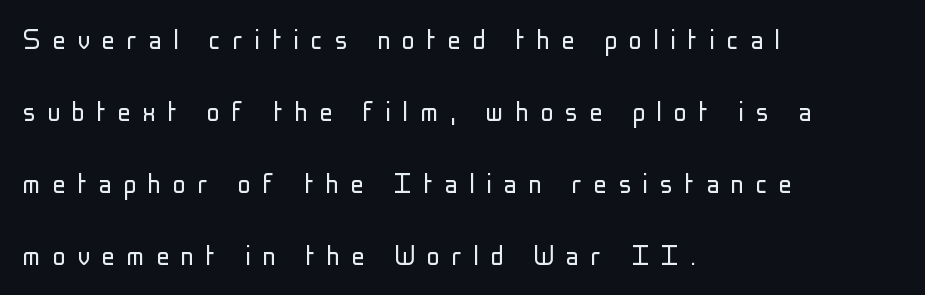
The image shows 32 px light, condensed sans-serif type, upright; set left-aligned, loose line spacing (2.25x), unusually wide letter spacing (+0.37 em), not underlined; low stroke contrast and a medium x-height.
